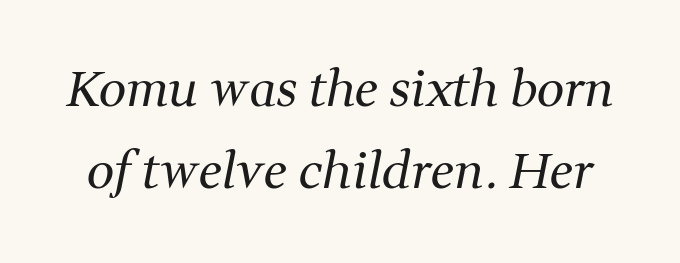
The image shows 49 px regular-weight serif type, italic (leaning right); set normal line spacing (1.67x), normal letter spacing, not underlined; medium stroke contrast and a medium x-height.
